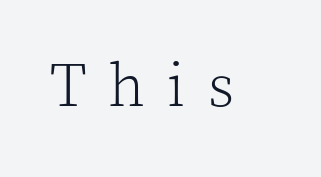
The image shows 61 px light serif type, upright; set unusually wide letter spacing (+0.36 em), not underlined; a medium x-height.
